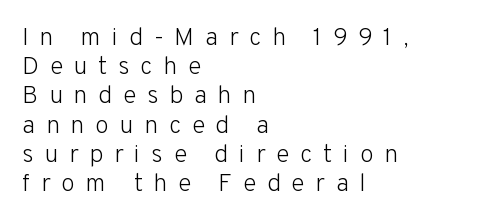
{"italic": "no", "bold": "no", "underline": "no", "align": "left", "line_spacing_ratio": 1.17, "letter_spacing": "wide", "letter_spacing_em": 0.43, "glyph_px": 25}
